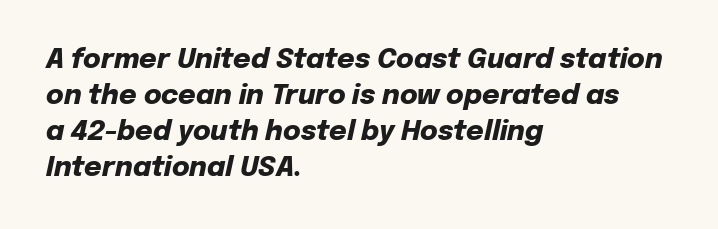
Compared with an ordinary text face, these strokes are far heavier — a full bold. You can tell it's italic because the verticals aren't actually vertical. Letter spacing: default. Descender tails drop into unmarked territory. The compositor pushed each line to the left boundary. Compared with typical paragraphs, the rows here are spaced about the same.
